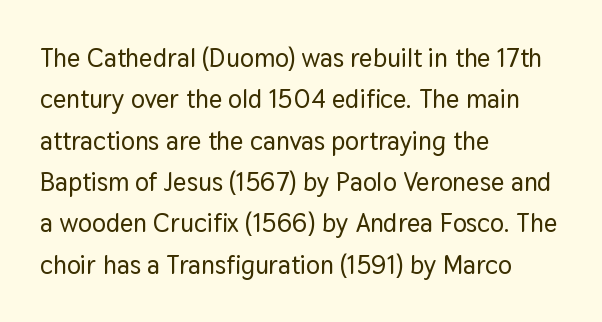
{"italic": "no", "underline": "no", "align": "left", "line_spacing": "normal", "line_spacing_ratio": 1.59, "letter_spacing": "normal", "letter_spacing_em": 0.0, "glyph_px": 26}
